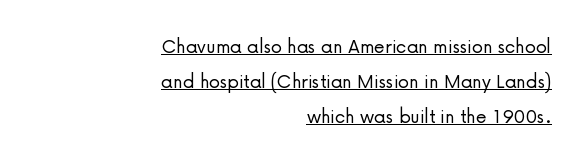
Ordinary non-slanted type is in use. A typesetter would call this leading conventional body-copy spacing. Check the space under the baseline: a stroke is drawn there. Casual observation: everything's shoved over to the right. Honestly, the letter spacing is just normal — you wouldn't notice it. Weight: regular or lighter.
